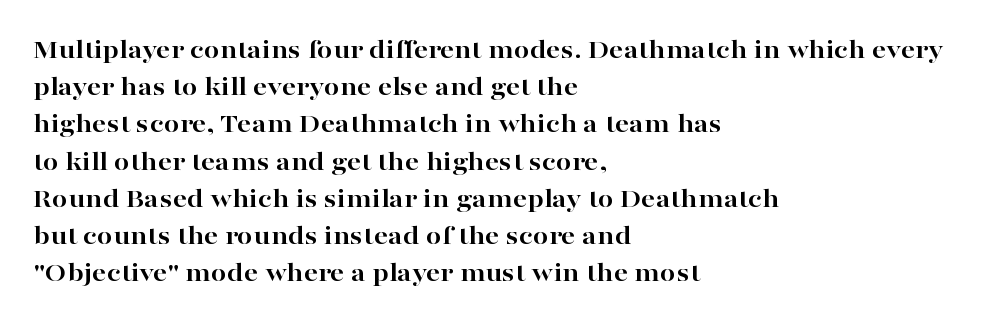
The image shows 28 px bold, wide serif type, upright; set left-aligned, normal line spacing (1.33x), normal letter spacing, not underlined; high stroke contrast and a medium x-height.
